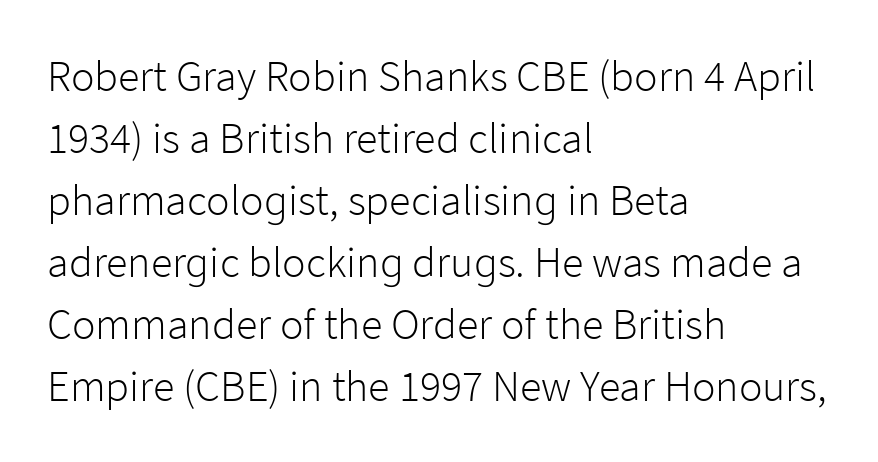
{"serif": "no", "italic": "no", "bold": "no", "weight": "light", "width": "normal", "stroke_contrast": "low", "x_height": "medium", "monospaced": "no", "underline": "no", "align": "left", "line_spacing": "normal", "line_spacing_ratio": 1.41, "letter_spacing": "normal", "letter_spacing_em": 0.0, "glyph_px": 44}
